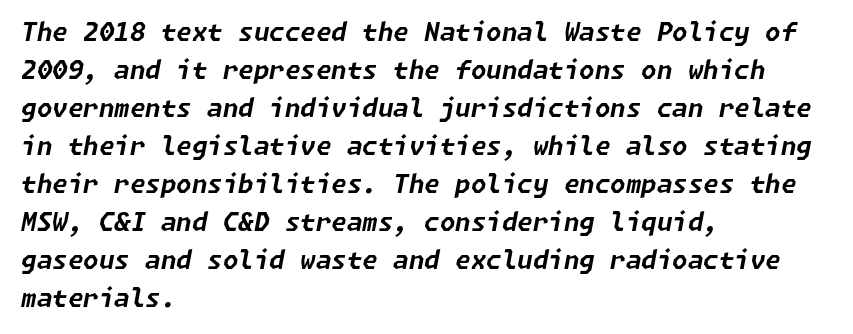
{"italic": "yes", "lean": "right", "slant_degrees": 11, "bold": "yes", "underline": "no", "align": "left", "line_spacing": "normal", "line_spacing_ratio": 1.52, "letter_spacing": "normal", "letter_spacing_em": 0.0, "glyph_px": 25}
